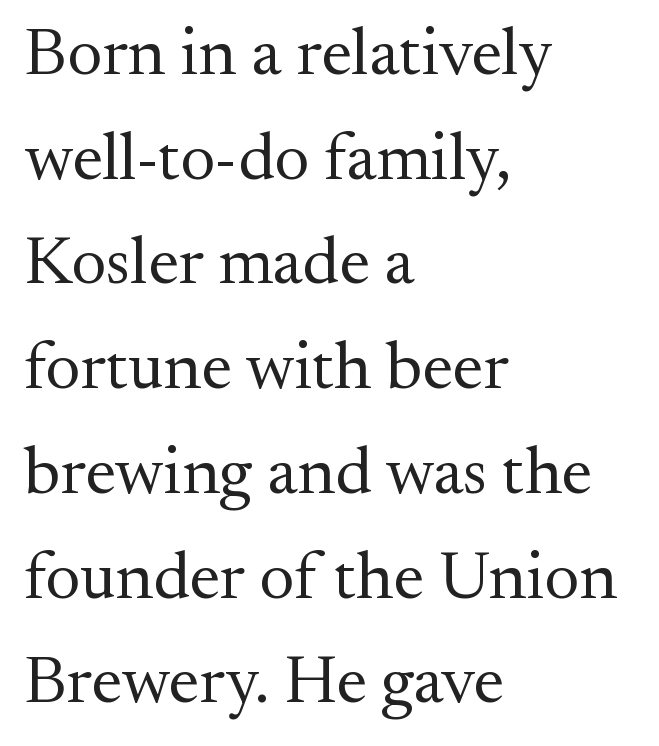
The image shows 68 px regular-weight serif type, upright; set left-aligned, normal line spacing (1.54x), normal letter spacing, not underlined; medium stroke contrast and a small x-height.
